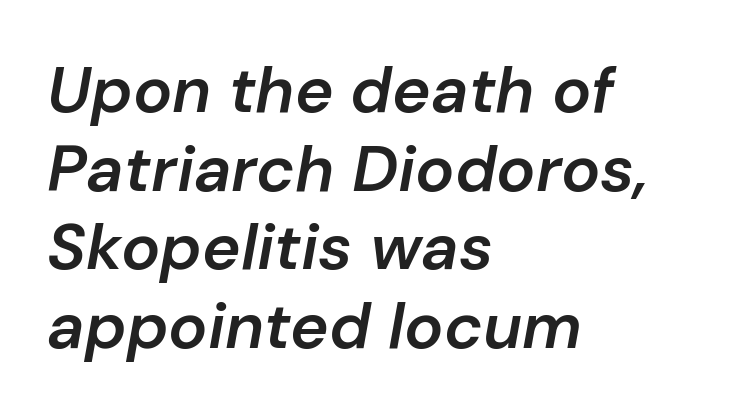
Spacing verdict: proportional, widths tailored to each character. This sample uses an oblique cut, with every glyph tilted off the vertical. Firm but not heavy-handed strokes: this text is semibold. The lines are quadded left. Plain, unruled lines of type. The type is set solid horizontally, with unmodified tracking.
